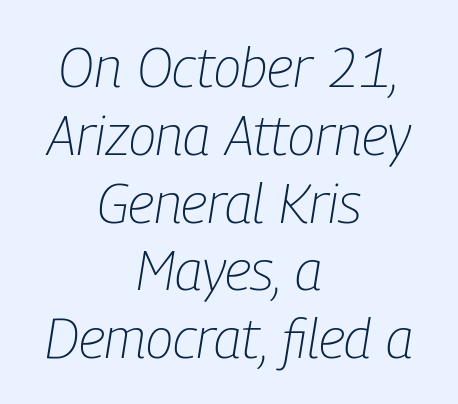
This is not heavy type; no bold has been used. Letter spacing: default. Caption: multi-line text, centered on the measure. These lines were composed using italics. These lines are rendered in a variable-pitch font.
